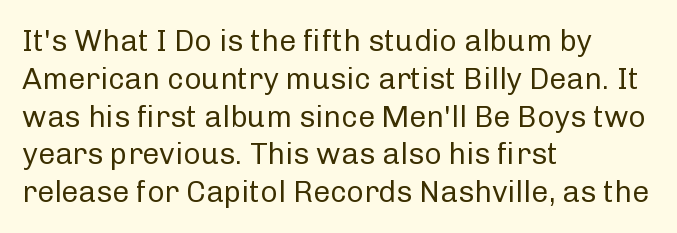
The image shows 30 px regular-weight sans-serif type, upright; set left-aligned, normal line spacing (1.26x), normal letter spacing, not underlined; low stroke contrast and a medium x-height.
